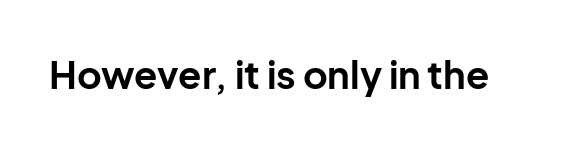
Q: Is the text bold? A: Yes.
Q: Is the text italic (slanted)? A: No, it is upright.
Q: Is the typeface a serif or a sans-serif typeface? A: Sans-serif.
Q: Is the text underlined? A: No.
Q: Is the spacing between letters normal or unusually wide? A: Normal.
Q: Width (condensed, normal, or wide)? A: Normal.
Q: Stroke contrast? A: Low.
Q: x-height? A: Medium.
Q: Monospaced? A: No.
